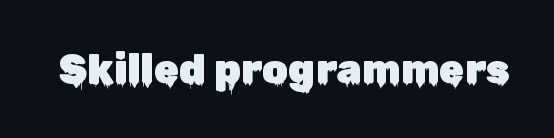
The image shows 41 px sans-serif type, upright; set normal letter spacing, not underlined; low stroke contrast and a medium x-height.
